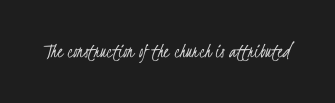
Q: Is the text bold? A: No.
Q: Is the text underlined? A: No.
Q: Is the spacing between letters normal or unusually wide? A: Normal.
